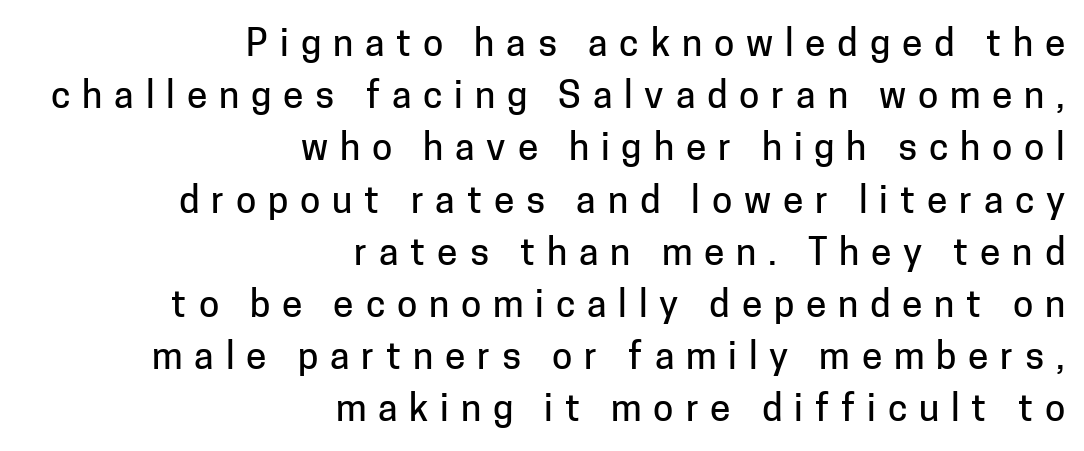
Loose tracking; the words dissolve into strings of separated letters. Notice how descenders clear the ascenders below comfortably — that's standard leading. This is sans-serif lettering, the kind often seen on screens and signage. The ragged edge is on the left, which tells us the setting is flush right.
